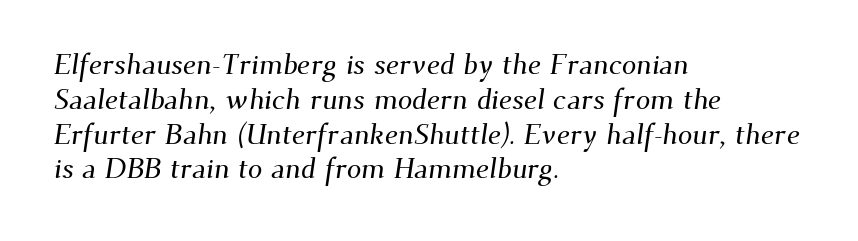
The image shows 29 px serif type; set left-aligned, line spacing 1.2x, normal letter spacing, not underlined; medium stroke contrast and a small x-height.
